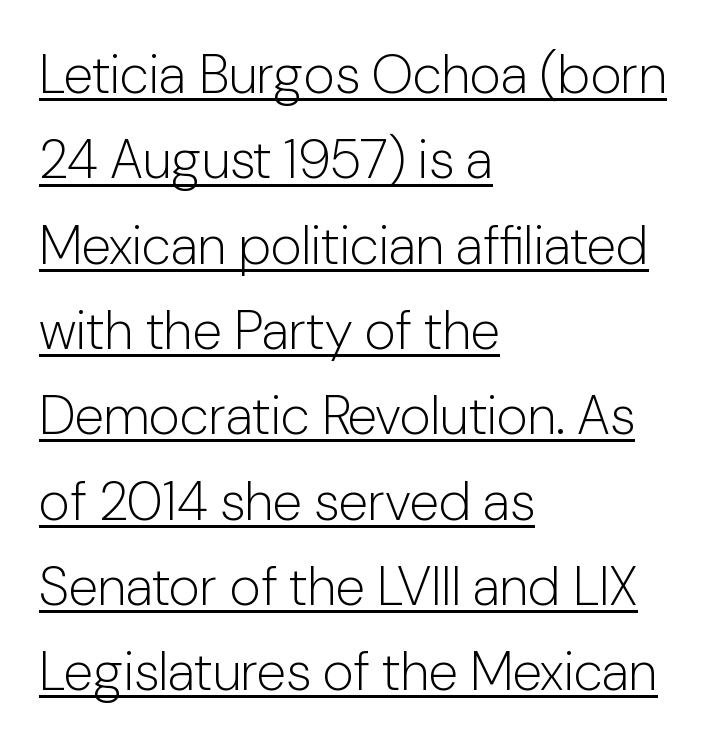
The line-height multiplier appears to be the usual default. Teacher's note: observe the even left margin — that is flush-left alignment. Glance below the letters and you will spot a drawn line. In terms of letterform style, serifs are entirely absent. Here the designer chose a conventional face with non-uniform glyph widths. The horizontal fit of the characters is conventional and even.
